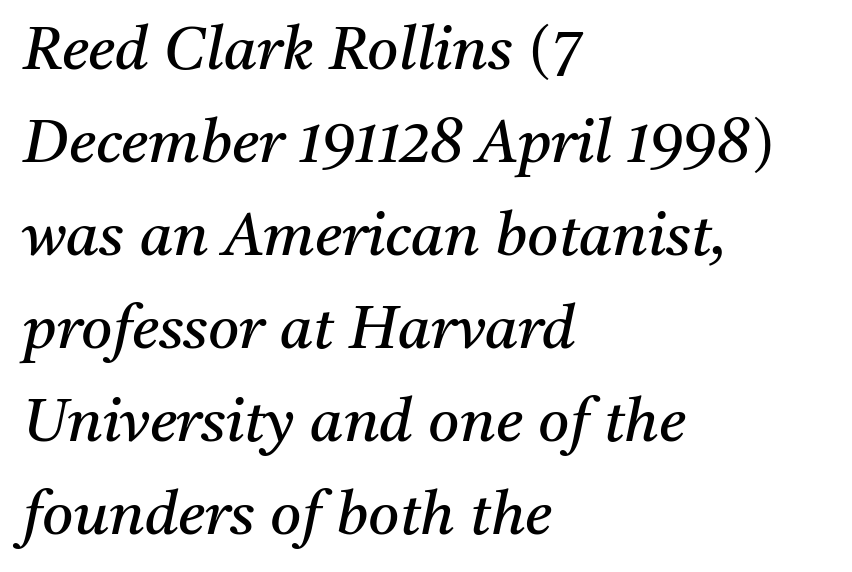
Q: Is the text bold? A: No.
Q: Is the text italic (slanted)? A: Yes, it leans right by about 11 degrees.
Q: Is the typeface a serif or a sans-serif typeface? A: Serif.
Q: Is the text underlined? A: No.
Q: How is the paragraph aligned? A: Left-aligned.
Q: Is the spacing between letters normal or unusually wide? A: Normal.
Q: Is the spacing between lines tight, normal or loose? A: Normal.
Q: Width (condensed, normal, or wide)? A: Normal.
Q: Stroke contrast? A: Medium.
Q: x-height? A: Medium.
Q: Monospaced? A: No.
